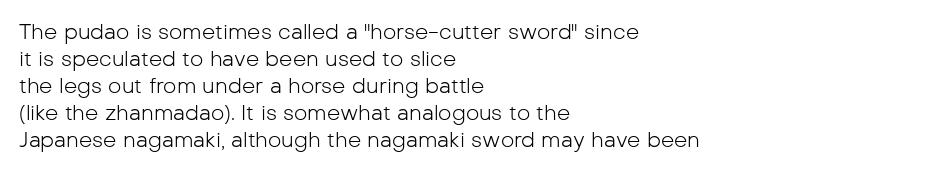
{"italic": "no", "bold": "no", "underline": "no", "align": "left", "line_spacing": "normal", "line_spacing_ratio": 1.28, "letter_spacing": "normal", "letter_spacing_em": 0.0, "glyph_px": 21}
